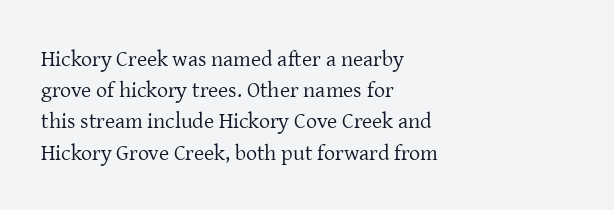
{"italic": "no", "bold": "no", "underline": "no", "align": "left", "line_spacing": "normal", "line_spacing_ratio": 1.42, "letter_spacing": "normal", "letter_spacing_em": 0.0, "glyph_px": 22}
